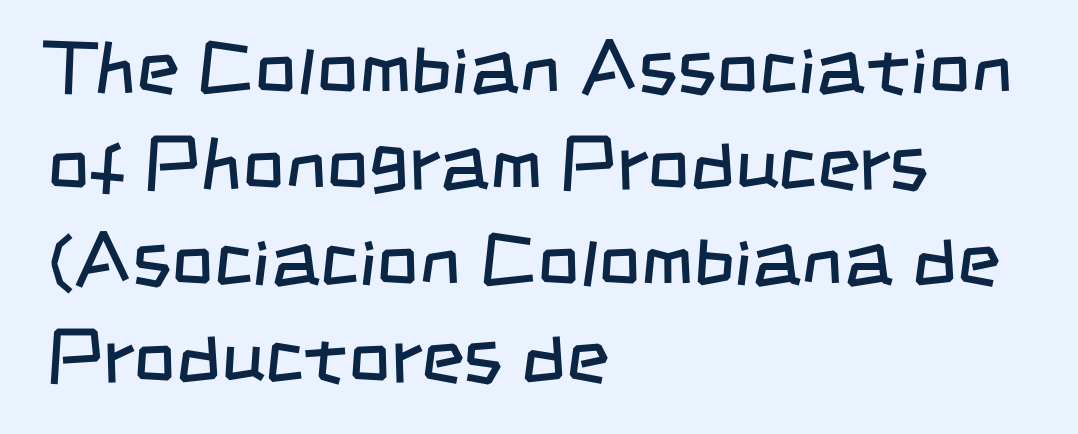
The image shows 74 px regular-weight, condensed sans-serif type; set left-aligned, normal line spacing (1.3x), normal letter spacing, not underlined; low stroke contrast and a large x-height.
